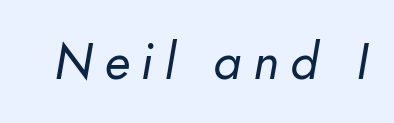
{"italic": "yes", "lean": "right", "slant_degrees": 10, "bold": "no", "weight": "regular", "width": "normal", "stroke_contrast": "low", "x_height": "small", "monospaced": "no", "underline": "no", "letter_spacing": "wide", "letter_spacing_em": 0.22, "glyph_px": 51}
